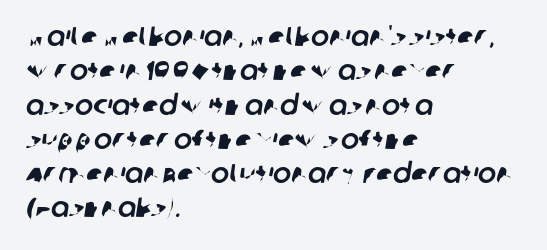
Any mark beneath the type? The region is blank. Horizontal bands of white between lines are of average thickness. The line texture is even and compact thanks to regular tracking. Every row of glyphs begins at an identical x-position on the left.
